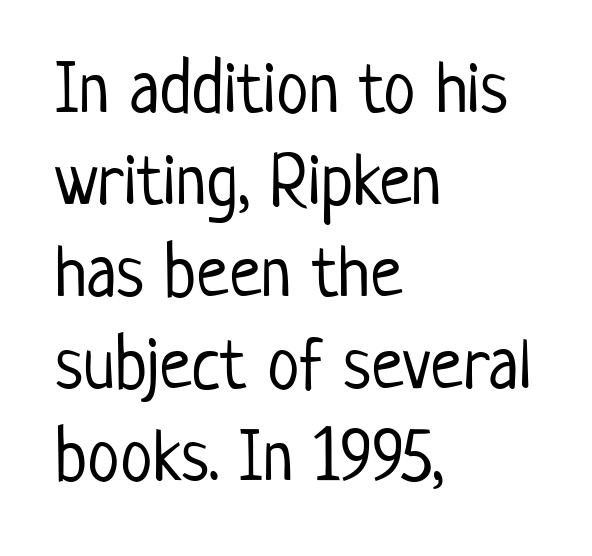
The image shows 73 px light, condensed sans-serif type, upright; set left-aligned, normal line spacing (1.26x), normal letter spacing, not underlined; low stroke contrast and a medium x-height.
